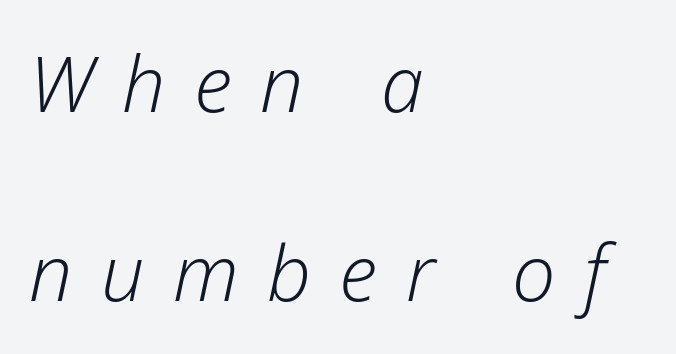
Nobody drew a line under any word here. Varying glyph widths throughout — classic text-font behaviour. Caption: multi-line text, flush left, ragged right. Does the leading feel generous? Absolutely, it's lavish.
